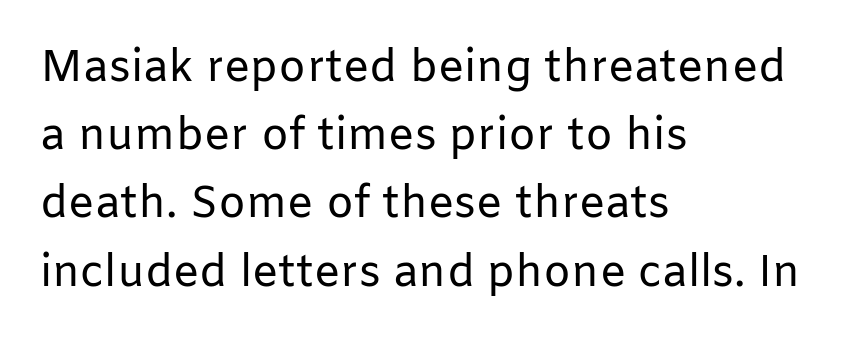
Q: Is the text bold? A: No.
Q: Is the text italic (slanted)? A: No, it is upright.
Q: Is the typeface a serif or a sans-serif typeface? A: Sans-serif.
Q: Is the text underlined? A: No.
Q: How is the paragraph aligned? A: Left-aligned.
Q: Is the spacing between letters normal or unusually wide? A: Normal.
Q: Is the spacing between lines tight, normal or loose? A: Normal.
Q: Width (condensed, normal, or wide)? A: Normal.
Q: Stroke contrast? A: Low.
Q: x-height? A: Medium.
Q: Monospaced? A: No.
